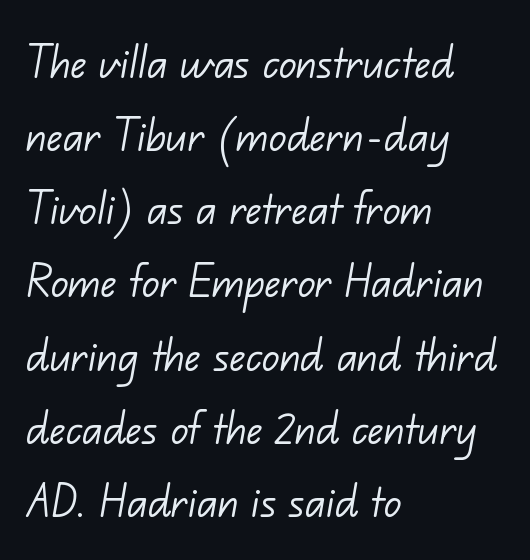
Q: Is the text bold? A: No.
Q: Is the typeface a serif or a sans-serif typeface? A: Sans-serif.
Q: Is the text underlined? A: No.
Q: How is the paragraph aligned? A: Left-aligned.
Q: Is the spacing between letters normal or unusually wide? A: Normal.
Q: Is the spacing between lines tight, normal or loose? A: Normal.
Q: Width (condensed, normal, or wide)? A: Normal.
Q: Stroke contrast? A: Low.
Q: x-height? A: Small.
Q: Monospaced? A: No.
